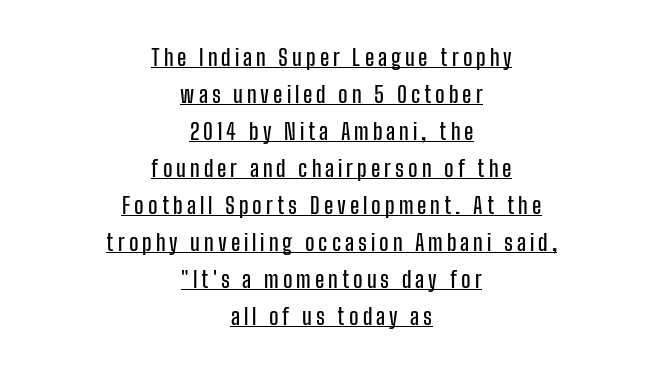
{"italic": "no", "underline": "yes", "align": "center", "line_spacing": "normal", "line_spacing_ratio": 1.68, "glyph_px": 22}
